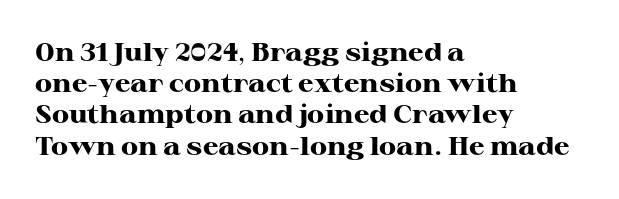
{"italic": "no", "bold": "yes", "underline": "no", "align": "left", "line_spacing": "normal", "line_spacing_ratio": 1.25, "letter_spacing": "normal", "letter_spacing_em": 0.0, "glyph_px": 25}
